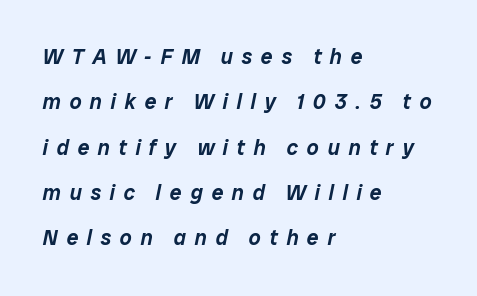
The image shows 21 px text type, italic (leaning right); set left-aligned, loose line spacing (2.16x), unusually wide letter spacing (+0.41 em), not underlined.
